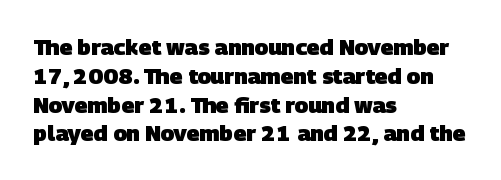
The image shows 22 px bold type; set left-aligned, normal line spacing (1.31x), normal letter spacing, not underlined.
